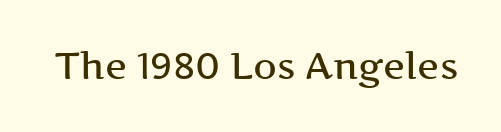
Does the lettering tilt? It doesn't — this is upright. The zone under the glyphs is completely vacant. Check where the strokes stop: tiny serifs finish them off. In terms of weight, the rendering is demibold, just under bold.
